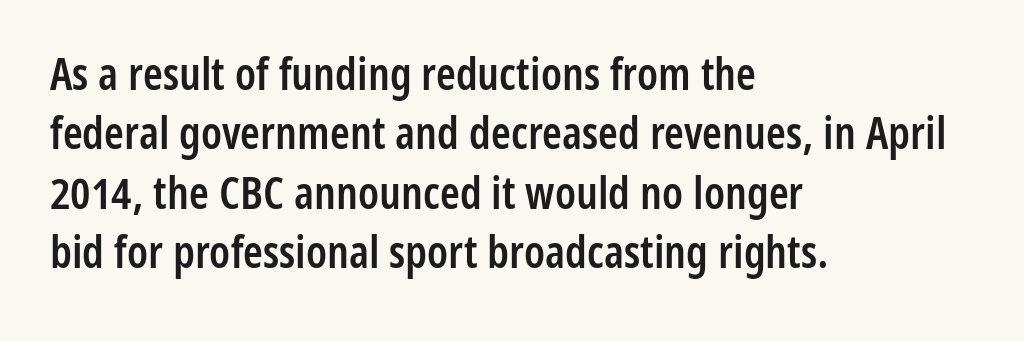
Q: Is the text bold? A: Semi-bold.
Q: Is the text italic (slanted)? A: No, it is upright.
Q: Is the typeface a serif or a sans-serif typeface? A: Sans-serif.
Q: Is the text underlined? A: No.
Q: How is the paragraph aligned? A: Left-aligned.
Q: Is the spacing between letters normal or unusually wide? A: Normal.
Q: Is the spacing between lines tight, normal or loose? A: Normal.
Q: Width (condensed, normal, or wide)? A: Condensed.
Q: Stroke contrast? A: Low.
Q: x-height? A: Medium.
Q: Monospaced? A: No.
